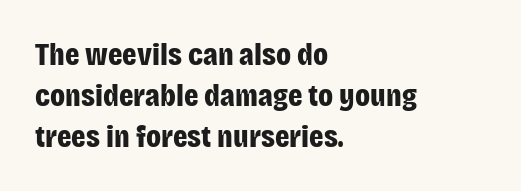
The image shows 32 px bold, condensed sans-serif type, upright; set left-aligned, normal line spacing (1.28x), normal letter spacing, not underlined; low stroke contrast and a large x-height.
